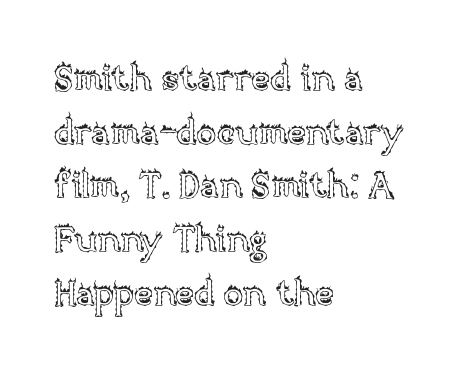
The image shows 36 px text type, upright; set left-aligned, normal line spacing (1.49x), normal letter spacing, not underlined; a large x-height.
